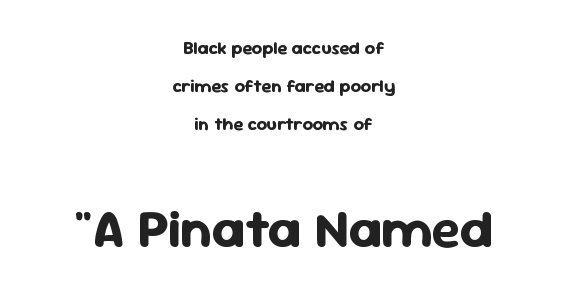
The image shows 54 px bold sans-serif type, upright; set centered, loose line spacing (2.1x), normal letter spacing, not underlined; the second (bottom) block is 3.0x larger; low stroke contrast and a medium x-height.
